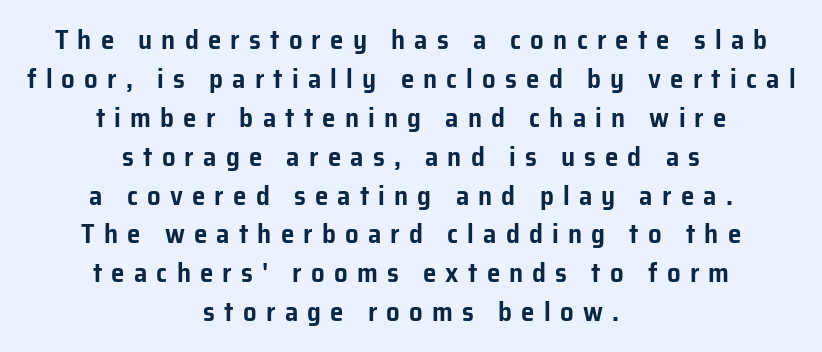
{"italic": "no", "underline": "no", "align": "center", "line_spacing": "normal", "line_spacing_ratio": 1.44, "letter_spacing": "wide", "letter_spacing_em": 0.34, "glyph_px": 27}
